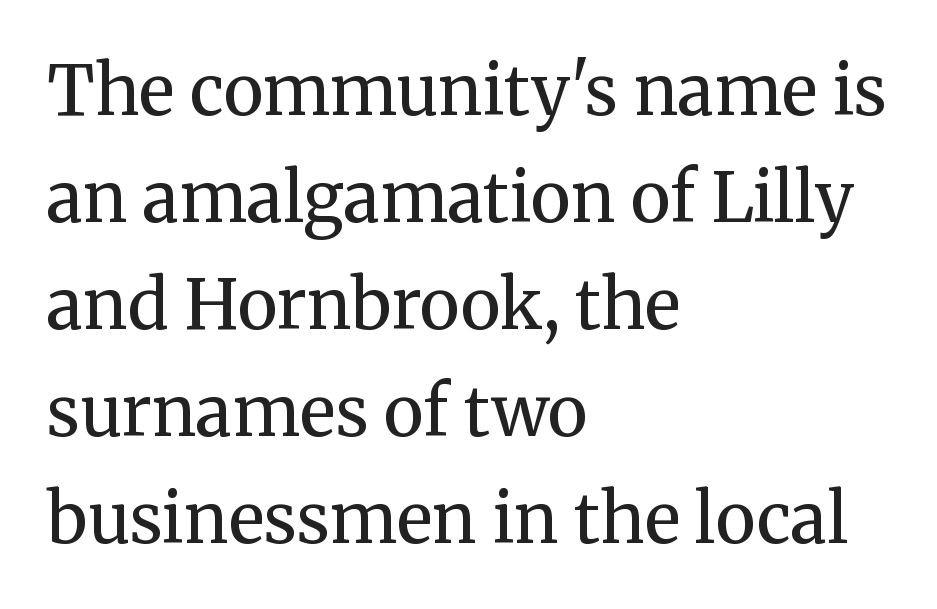
In CSS terms this would be text-align: left. The passage shown has conventional tracking throughout. Serifs: yes, visible at the terminals of the letterforms. The weight tops out at a normal text grade. These lines are rendered in a variable-pitch font. Vertical strokes here are truly vertical.
